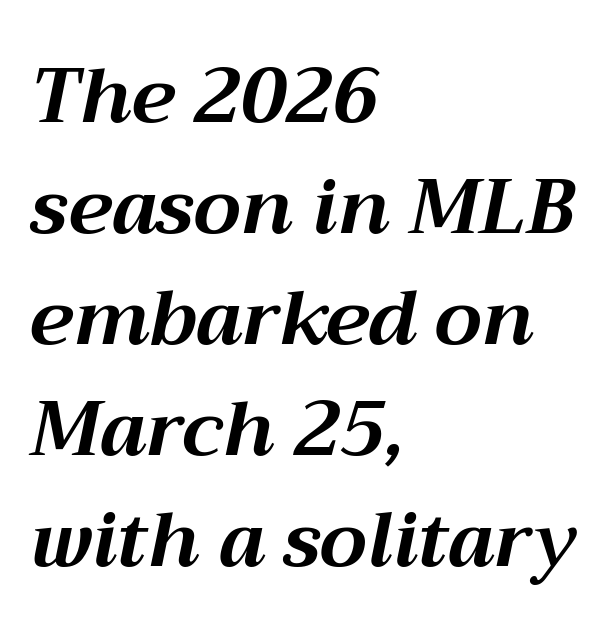
{"italic": "yes", "lean": "right", "slant_degrees": 12, "bold": "yes", "weight": "bold", "width": "normal", "stroke_contrast": "medium", "x_height": "medium", "monospaced": "no", "underline": "no", "align": "left", "line_spacing": "normal", "line_spacing_ratio": 1.46, "letter_spacing": "normal", "letter_spacing_em": 0.0, "glyph_px": 76}
